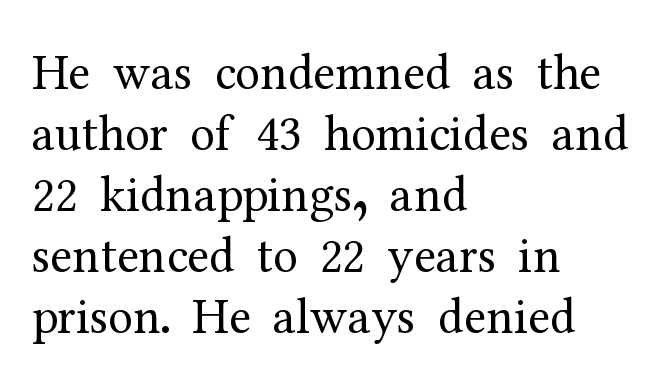
The image shows 50 px regular-weight serif type, upright; set left-aligned, line spacing 1.22x, normal letter spacing, not underlined; medium stroke contrast and a medium x-height.
